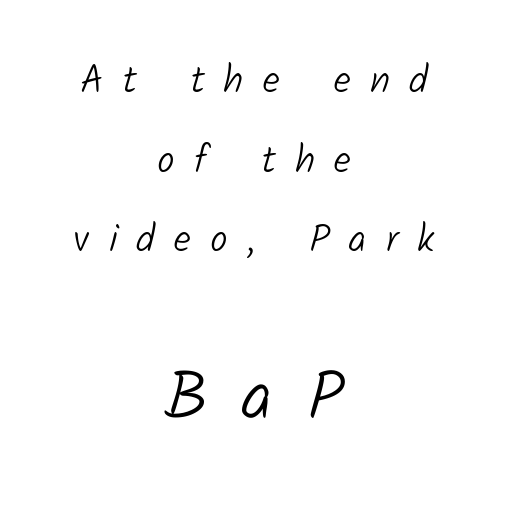
{"serif": "no", "bold": "no", "weight": "light", "width": "normal", "stroke_contrast": "low", "x_height": "medium", "monospaced": "no", "underline": "no", "align": "center", "line_spacing": "loose", "line_spacing_ratio": 2.04, "letter_spacing": "wide", "letter_spacing_em": 0.49, "larger_block": "second", "size_ratio": 1.77, "glyph_px": 69}
